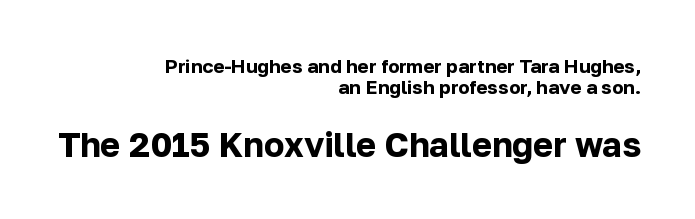
The image shows 34 px bold sans-serif type, upright; set right-aligned, tight line spacing (1.1x), normal letter spacing, not underlined; the second (bottom) block is 1.79x larger; low stroke contrast and a medium x-height.
